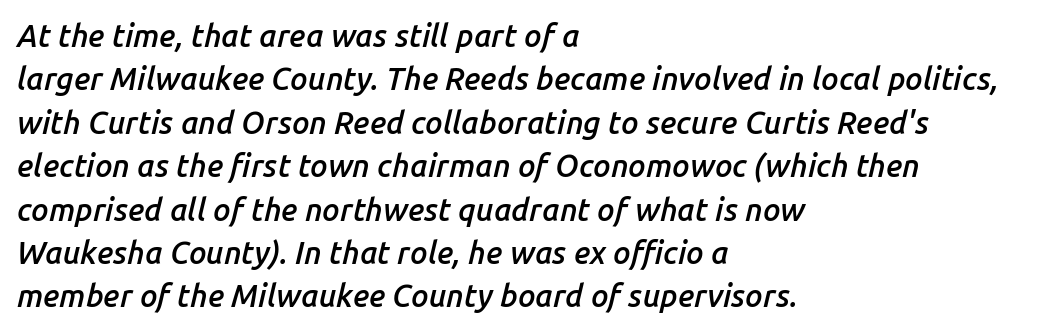
As a designer I'd log this as weight 600, semibold. Is the letter spacing exaggerated? No — it looks like the ordinary default. Is the block centered? No — it sits flush against the left margin. A typesetter would call this leading conventional body-copy spacing. The strip under each line holds only bare page.
